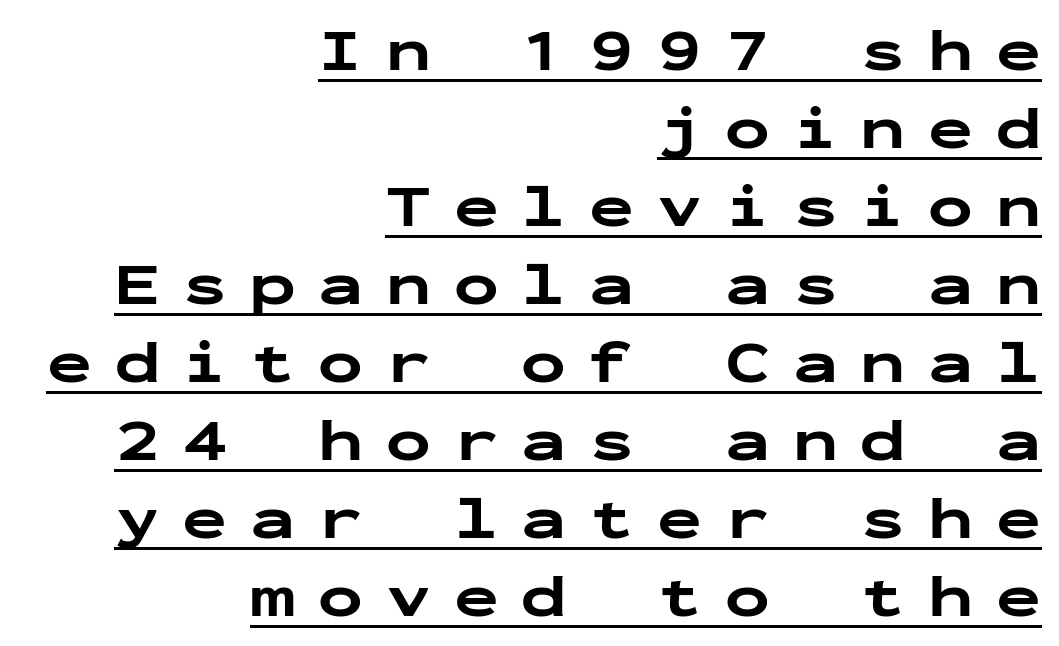
The image shows 60 px bold, wide sans-serif type, upright, monospaced; set right-aligned, normal line spacing (1.3x), unusually wide letter spacing (+0.38 em), underlined; low stroke contrast and a medium x-height.
